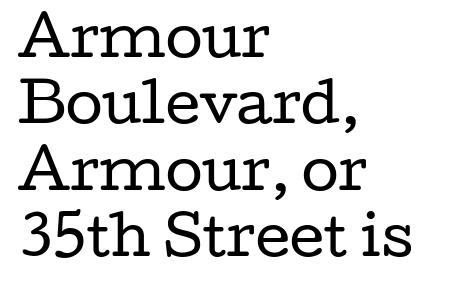
The image shows 54 px regular-weight, wide serif type, upright; set left-aligned, line spacing 1.23x, normal letter spacing, not underlined; low stroke contrast and a medium x-height.
